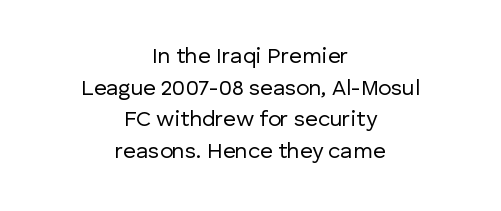
Rows of type keep a routine distance in the vertical direction. Tracking here is standard; glyphs follow each other at the usual distance. A quiet, ordinary-to-light weight characterises the typeface. Reading down the block, each line starts at a different indent, mirrored at its end.
